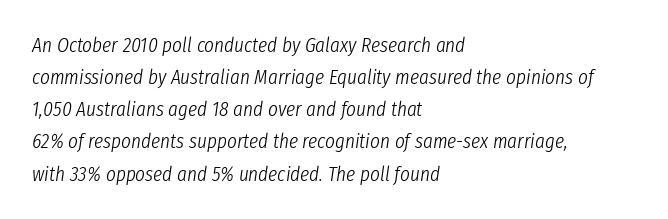
The image shows 21 px text type, italic (leaning right); set left-aligned, normal line spacing (1.53x), normal letter spacing, not underlined.
